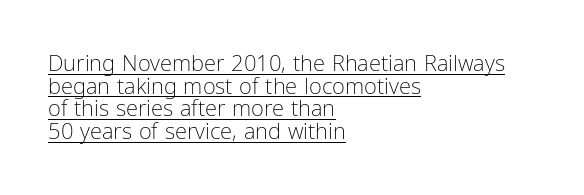
The image shows 22 px text type, upright; set left-aligned, tight line spacing (1.03x), normal letter spacing, underlined.
